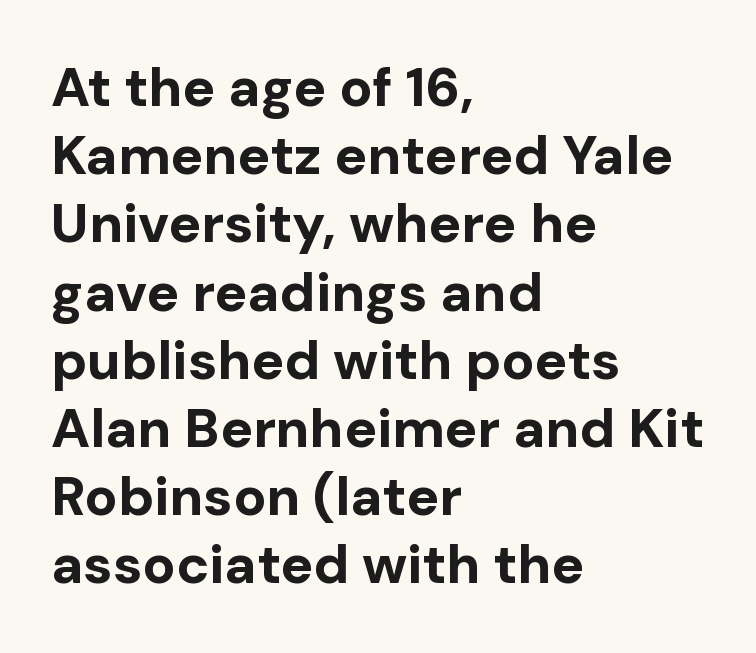
Q: Is the text bold? A: Yes.
Q: Is the text italic (slanted)? A: No, it is upright.
Q: Is the typeface a serif or a sans-serif typeface? A: Sans-serif.
Q: Is the text underlined? A: No.
Q: How is the paragraph aligned? A: Left-aligned.
Q: Is the spacing between letters normal or unusually wide? A: Normal.
Q: Width (condensed, normal, or wide)? A: Normal.
Q: Stroke contrast? A: Low.
Q: x-height? A: Medium.
Q: Monospaced? A: No.
